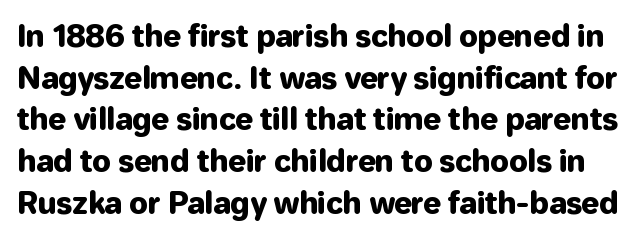
The image shows 30 px sans-serif type, upright; set normal line spacing (1.39x), normal letter spacing, not underlined; low stroke contrast and a medium x-height.
